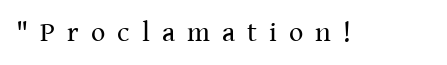
{"serif": "yes", "italic": "no", "bold": "no", "weight": "regular", "width": "normal", "stroke_contrast": "medium", "x_height": "medium", "monospaced": "no", "underline": "no", "letter_spacing": "wide", "letter_spacing_em": 0.43, "glyph_px": 28}
